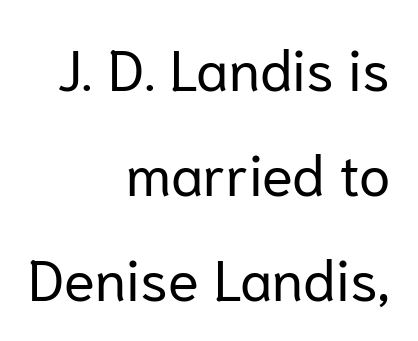
Q: Is the text bold? A: No.
Q: Is the text italic (slanted)? A: No, it is upright.
Q: Is the typeface a serif or a sans-serif typeface? A: Sans-serif.
Q: Is the text underlined? A: No.
Q: How is the paragraph aligned? A: Right-aligned.
Q: Is the spacing between letters normal or unusually wide? A: Normal.
Q: Width (condensed, normal, or wide)? A: Normal.
Q: Stroke contrast? A: Low.
Q: x-height? A: Medium.
Q: Monospaced? A: No.
